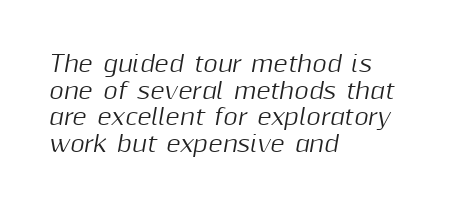
{"italic": "yes", "lean": "right", "slant_degrees": 10, "underline": "no", "align": "left", "line_spacing_ratio": 1.21, "letter_spacing": "normal", "letter_spacing_em": 0.0, "glyph_px": 22}
